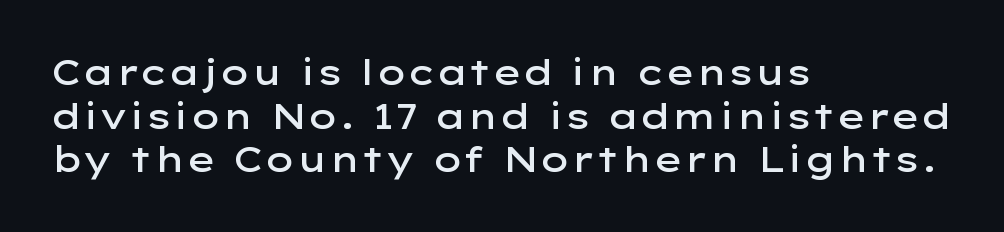
Q: Is the text bold? A: Semi-bold.
Q: Is the text italic (slanted)? A: No, it is upright.
Q: Is the typeface a serif or a sans-serif typeface? A: Sans-serif.
Q: Is the text underlined? A: No.
Q: How is the paragraph aligned? A: Left-aligned.
Q: Is the spacing between letters normal or unusually wide? A: Normal.
Q: Is the spacing between lines tight, normal or loose? A: Normal.
Q: Width (condensed, normal, or wide)? A: Wide.
Q: Stroke contrast? A: Low.
Q: x-height? A: Medium.
Q: Monospaced? A: No.
